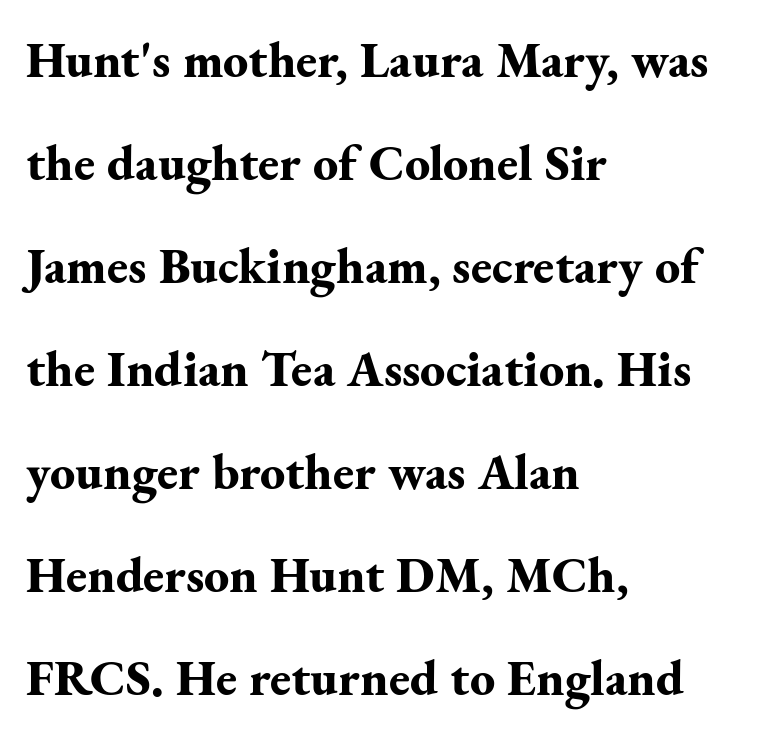
Q: Is the text bold? A: Yes.
Q: Is the text italic (slanted)? A: No, it is upright.
Q: Is the typeface a serif or a sans-serif typeface? A: Serif.
Q: Is the text underlined? A: No.
Q: How is the paragraph aligned? A: Left-aligned.
Q: Is the spacing between letters normal or unusually wide? A: Normal.
Q: Is the spacing between lines tight, normal or loose? A: Loose.
Q: Width (condensed, normal, or wide)? A: Normal.
Q: Stroke contrast? A: Medium.
Q: x-height? A: Small.
Q: Monospaced? A: No.
